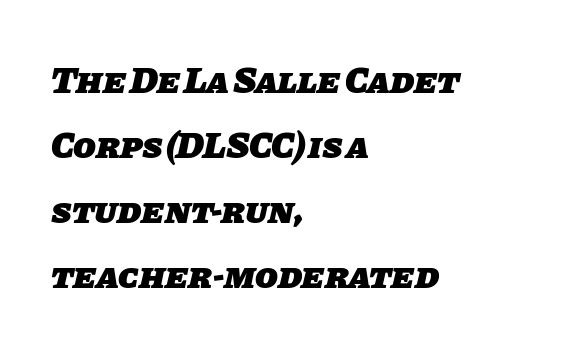
{"bold": "yes", "weight": "heavy", "width": "normal", "stroke_contrast": "low", "x_height": "large", "monospaced": "no", "underline": "no", "align": "left", "line_spacing_ratio": 1.76, "letter_spacing": "normal", "letter_spacing_em": 0.0, "glyph_px": 37}
